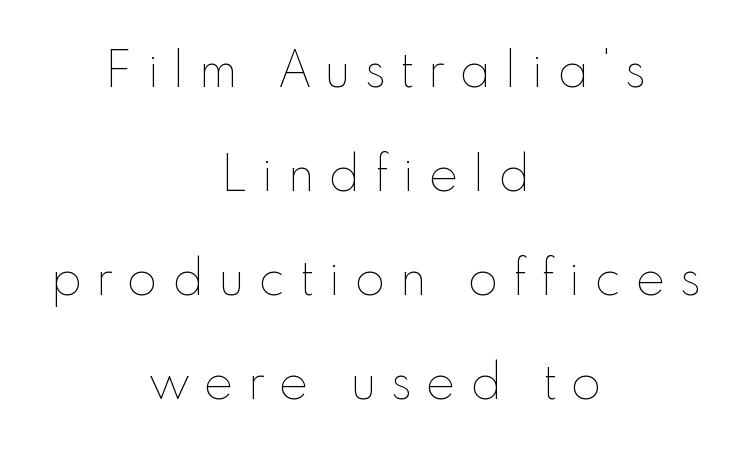
The image shows 49 px thin type, upright; set centered, loose line spacing (2.12x), unusually wide letter spacing (+0.3 em), not underlined; low stroke contrast and a small x-height.
